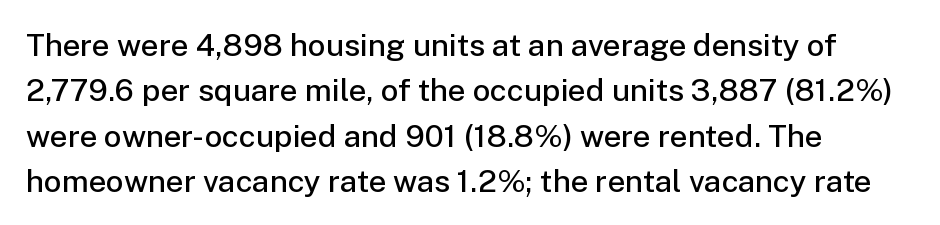
Successive baselines arrive at the customary interval. Is there any slant? The stems are plumb. Decoration check: the copy has no underline. Serif or sans? Sans — the stroke terminals are bare. A typesetter would call this zero additional tracking.
